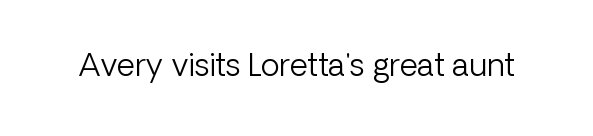
The passage shown is typeset with a sans-serif family. A roman cut, with each character standing at attention. The strip under each line holds only bare page. Caption: face not bold, strokes unweighted.
